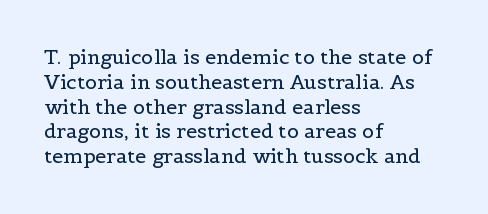
The image shows 20 px text type, upright; set left-aligned, line spacing 1.24x, normal letter spacing, not underlined.
